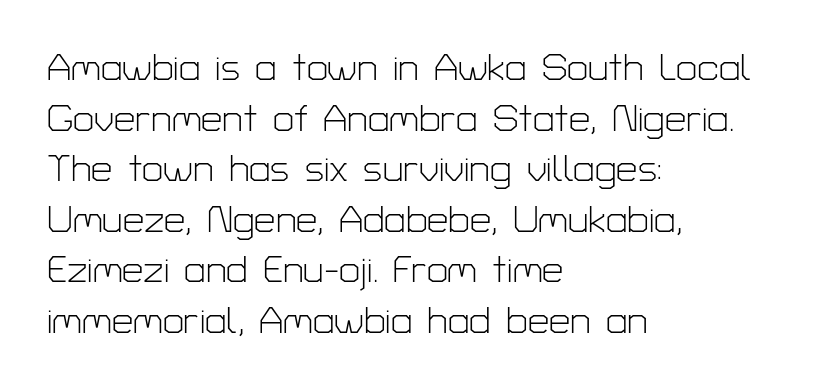
{"serif": "no", "italic": "no", "bold": "no", "weight": "light", "width": "normal", "stroke_contrast": "low", "x_height": "medium", "monospaced": "no", "underline": "no", "align": "left", "line_spacing": "normal", "line_spacing_ratio": 1.33, "letter_spacing": "normal", "letter_spacing_em": 0.0, "glyph_px": 38}
